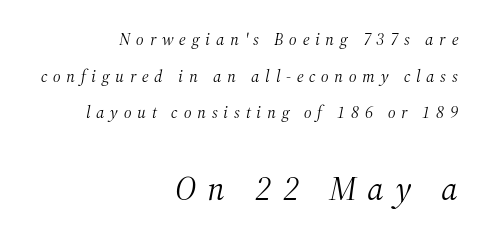
{"serif": "yes", "italic": "yes", "lean": "right", "slant_degrees": 12, "bold": "no", "weight": "light", "width": "normal", "stroke_contrast": "medium", "x_height": "medium", "monospaced": "no", "underline": "no", "align": "right", "line_spacing": "loose", "line_spacing_ratio": 2.15, "letter_spacing": "wide", "letter_spacing_em": 0.34, "larger_block": "second", "size_ratio": 2.0, "glyph_px": 34}
